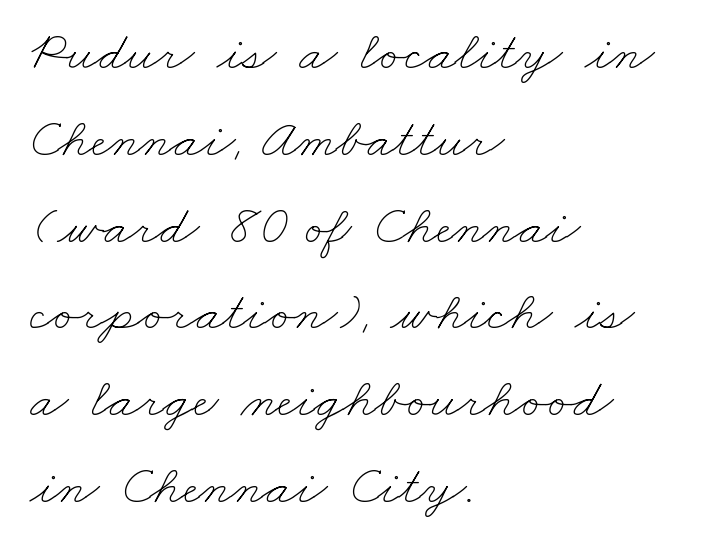
The image shows 56 px thin, wide type; set left-aligned, normal line spacing (1.55x), normal letter spacing, not underlined; low stroke contrast and a small x-height.
